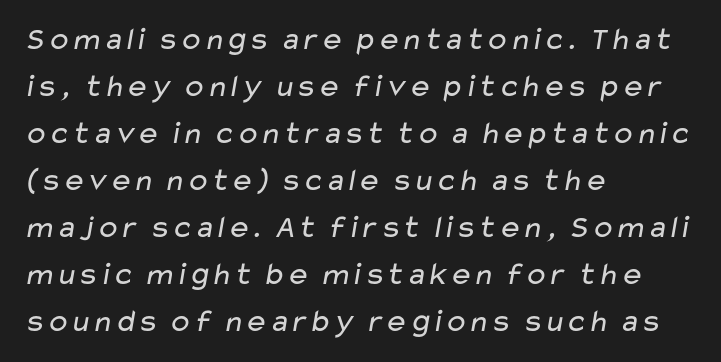
Type style note: lacks serifs. The tracking reads as untouched default to a designer's eye. Stroke mass is kept to a normal reading level or below. Line starts are locked; line ends wander. The leading is moderate, giving the passage an even texture. Anything drawn beneath the words? Only blank space.
